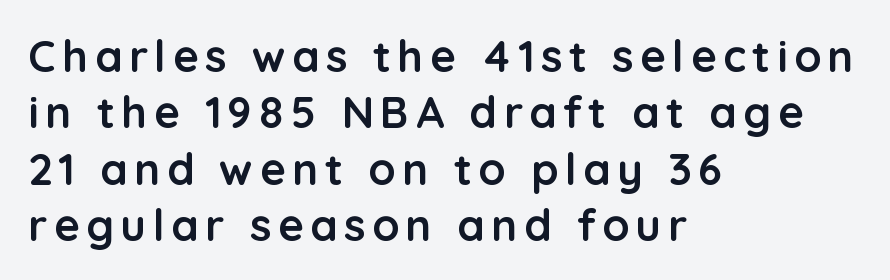
Think of a printed novel: that variable character pitch is what you see here. Strokes here are thick enough to call this a true bold. Type style note: lacks serifs. Alignment: flush left. Decoration check: the copy has no underline.
